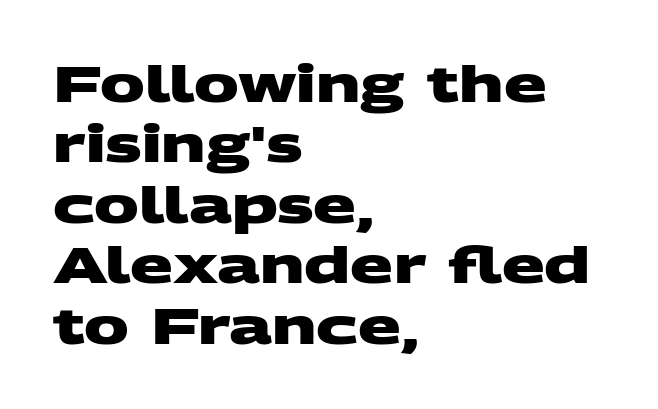
The image shows 50 px heavy, wide sans-serif type; set left-aligned, line spacing 1.21x, normal letter spacing, not underlined; medium stroke contrast and a large x-height.
